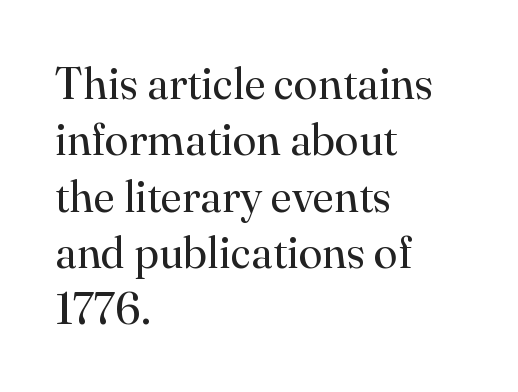
Q: Is the text bold? A: No.
Q: Is the text italic (slanted)? A: No, it is upright.
Q: Is the typeface a serif or a sans-serif typeface? A: Serif.
Q: Is the text underlined? A: No.
Q: How is the paragraph aligned? A: Left-aligned.
Q: Is the spacing between letters normal or unusually wide? A: Normal.
Q: Is the spacing between lines tight, normal or loose? A: Normal.
Q: Width (condensed, normal, or wide)? A: Normal.
Q: Stroke contrast? A: High.
Q: x-height? A: Small.
Q: Monospaced? A: No.
